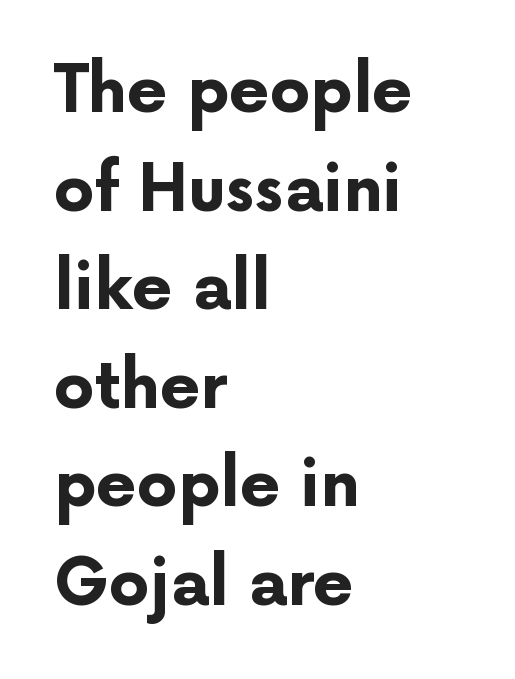
Q: Is the text bold? A: Yes.
Q: Is the text italic (slanted)? A: No, it is upright.
Q: Is the typeface a serif or a sans-serif typeface? A: Sans-serif.
Q: Is the text underlined? A: No.
Q: How is the paragraph aligned? A: Left-aligned.
Q: Is the spacing between letters normal or unusually wide? A: Normal.
Q: Is the spacing between lines tight, normal or loose? A: Normal.
Q: Width (condensed, normal, or wide)? A: Normal.
Q: Stroke contrast? A: Low.
Q: x-height? A: Medium.
Q: Monospaced? A: No.
